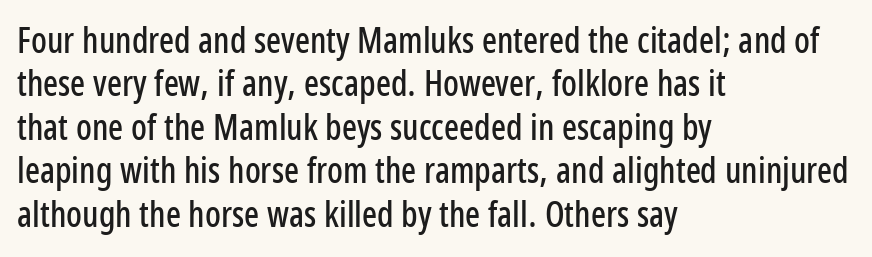
This rendering uses left alignment, leaving the right contour irregular. Each letter keeps its own natural width here, so spacing adapts to shape. Check under the words: just untouched page. A typesetter would call this zero additional tracking. Stroke terminals: plain, sans-serif.
